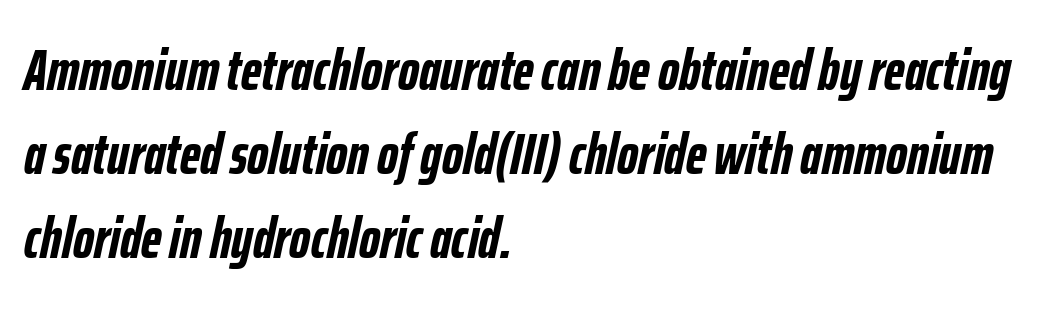
As a designer I'd log this as weight 700, bold. The space between consecutive lines is moderate. A typesetter would mark this as italic. The letters advance in unequal steps, a hallmark of proportional type. Tracking value appears to be zero — textbook default spacing. Visually the block forms a straight wall on the left and a jagged coastline on the right.
